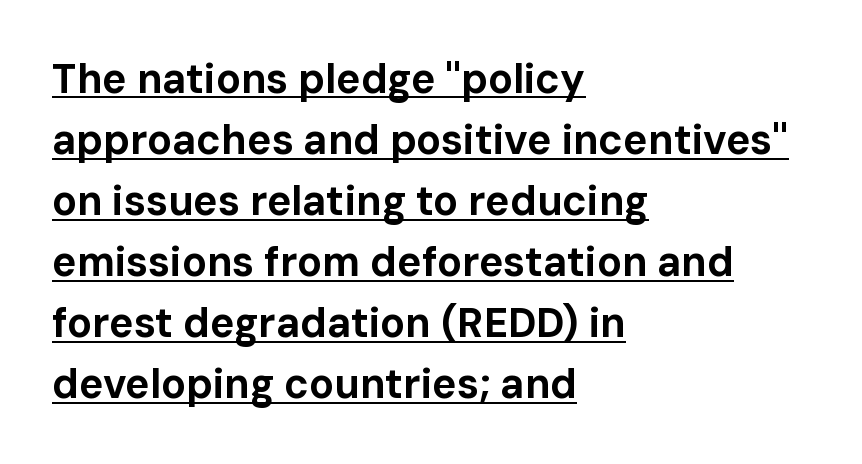
Caption: bold face, heavy strokes. Does the lettering tilt? It doesn't — this is upright. The glyphs are accompanied by a horizontal stroke just below them. Nothing sits at the stroke ends, so this counts as sans-serif.
